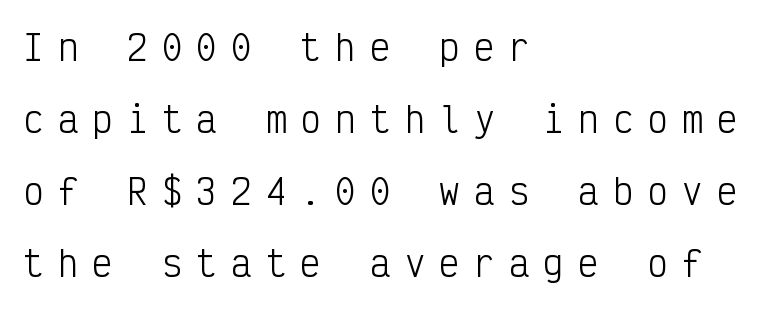
The image shows 34 px light, condensed sans-serif type, upright, monospaced; set left-aligned, loose line spacing (2.12x), unusually wide letter spacing (+0.42 em), not underlined; low stroke contrast and a medium x-height.
